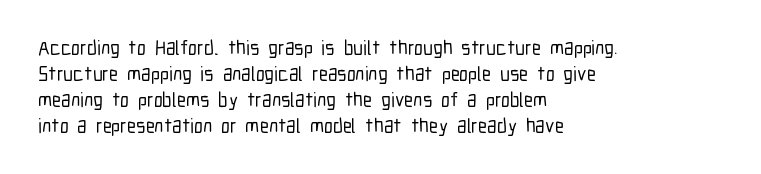
The image shows 20 px text type, upright; set left-aligned, normal line spacing (1.3x), normal letter spacing, not underlined.
